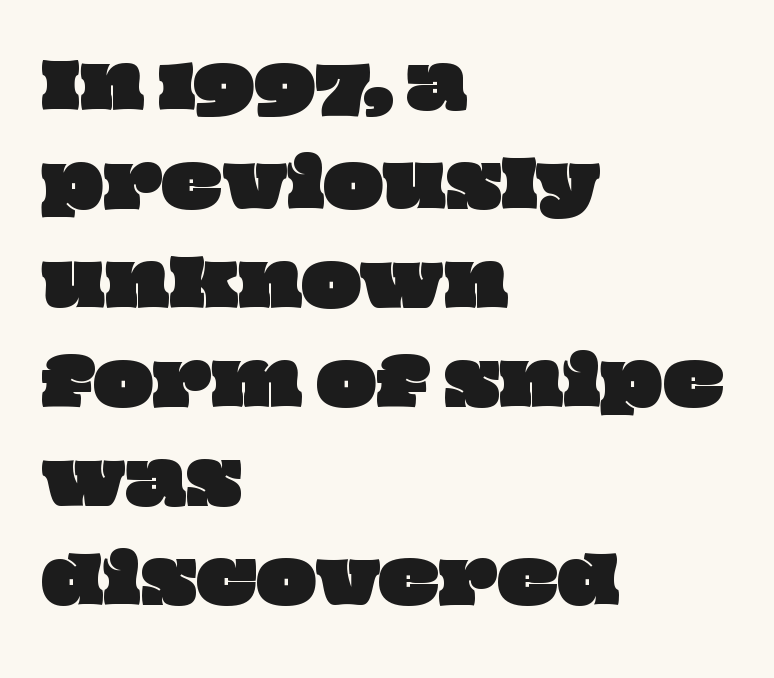
The image shows 63 px wide type; set left-aligned, normal line spacing (1.57x), normal letter spacing, not underlined; low stroke contrast and a large x-height.
